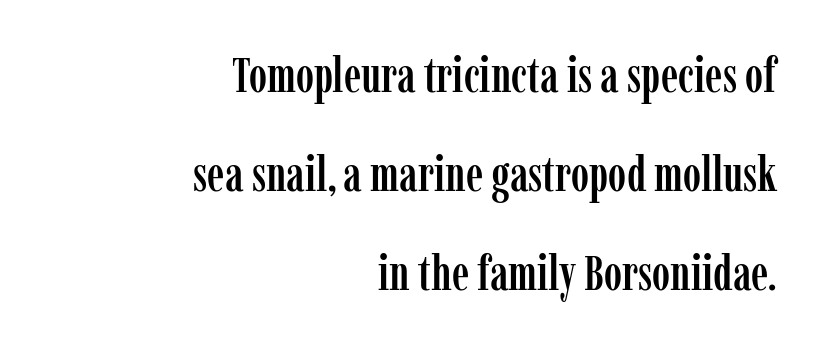
The image shows 49 px condensed serif type, upright; set right-aligned, loose line spacing (2.02x), normal letter spacing, not underlined; low stroke contrast and a medium x-height.
